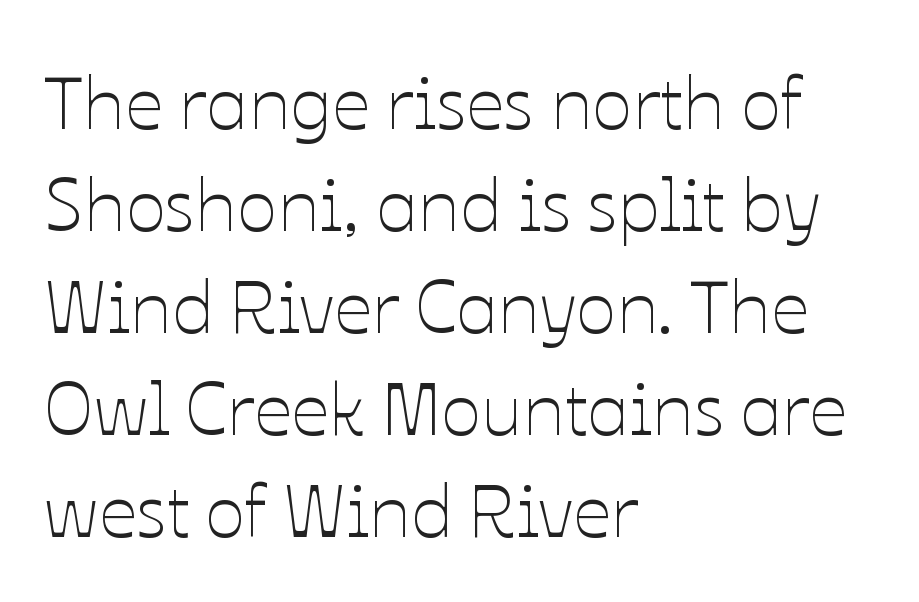
{"italic": "no", "bold": "no", "weight": "thin", "width": "normal", "stroke_contrast": "low", "x_height": "medium", "monospaced": "no", "underline": "no", "align": "left", "line_spacing": "normal", "line_spacing_ratio": 1.36, "letter_spacing": "normal", "letter_spacing_em": 0.0, "glyph_px": 75}
